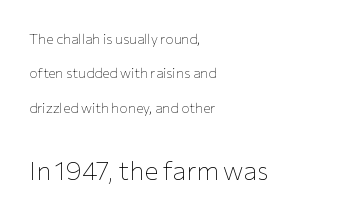
{"italic": "no", "bold": "no", "underline": "no", "align": "left", "line_spacing": "loose", "line_spacing_ratio": 2.45, "letter_spacing": "normal", "letter_spacing_em": 0.0, "larger_block": "second", "size_ratio": 1.86, "glyph_px": 26}
